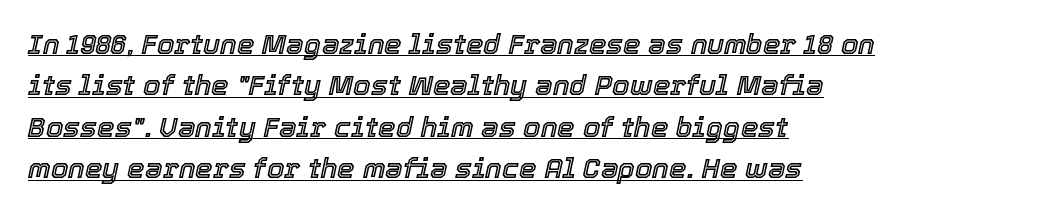
{"italic": "yes", "lean": "right", "slant_degrees": 12, "width": "normal", "x_height": "medium", "monospaced": "no", "underline": "yes", "align": "left", "line_spacing": "normal", "line_spacing_ratio": 1.48, "letter_spacing": "normal", "letter_spacing_em": 0.0, "glyph_px": 28}
